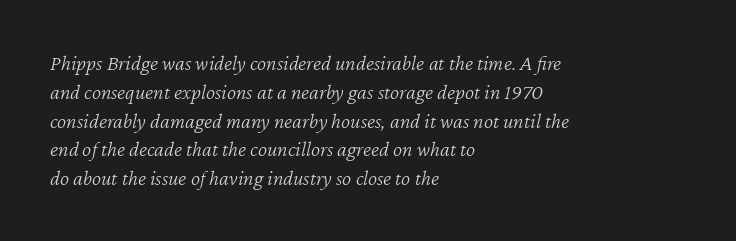
The image shows 22 px text type, italic (leaning right); set left-aligned, normal line spacing (1.31x), normal letter spacing, not underlined.
